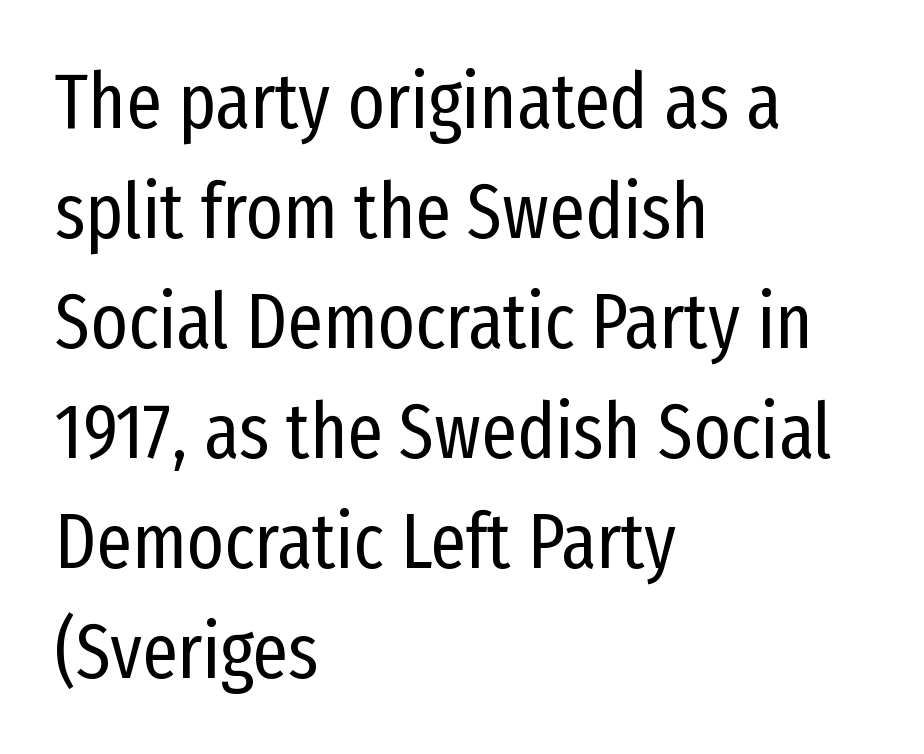
Style check: upright. Letters have the restrained weight of plain body copy at most. Honestly, the row spacing looks completely unremarkable. The text block is weighted toward the left margin, trailing off unevenly rightward. The face used here is proportionally spaced, like ordinary book or web type.
